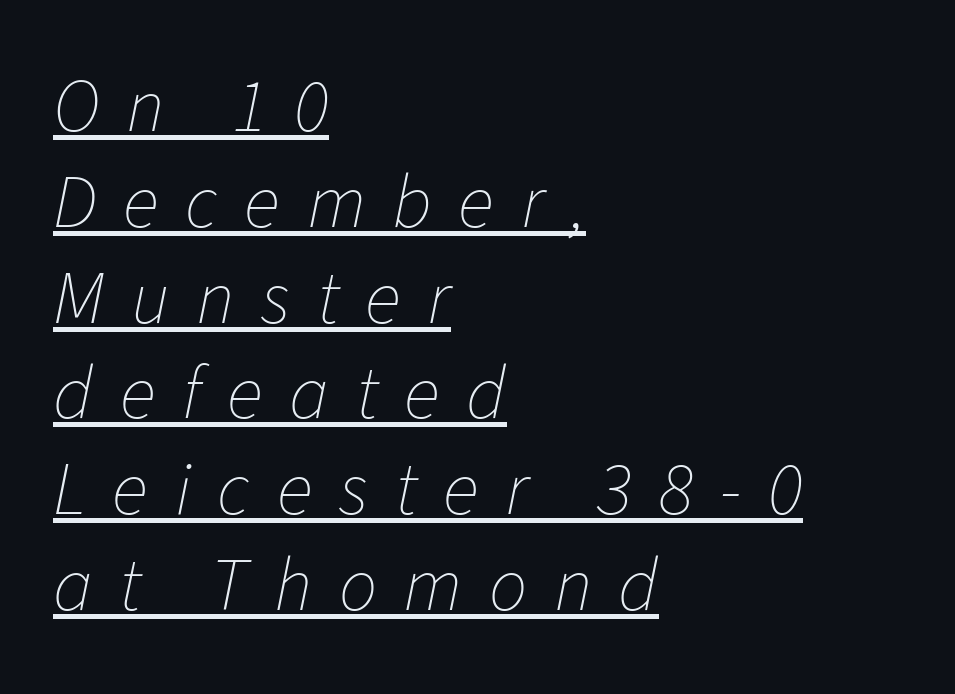
{"italic": "yes", "lean": "right", "slant_degrees": 11, "bold": "no", "weight": "thin", "width": "normal", "stroke_contrast": "low", "x_height": "medium", "monospaced": "no", "underline": "yes", "align": "left", "line_spacing": "normal", "line_spacing_ratio": 1.26, "letter_spacing": "wide", "letter_spacing_em": 0.35, "glyph_px": 76}
